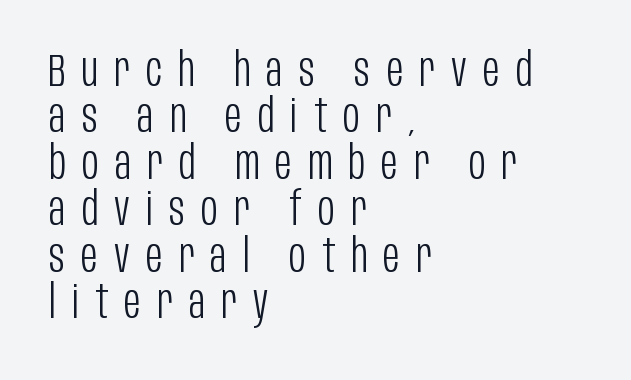
The image shows 46 px light, condensed sans-serif type, upright; set left-aligned, tight line spacing (1.01x), unusually wide letter spacing (+0.35 em), not underlined; low stroke contrast and a large x-height.
